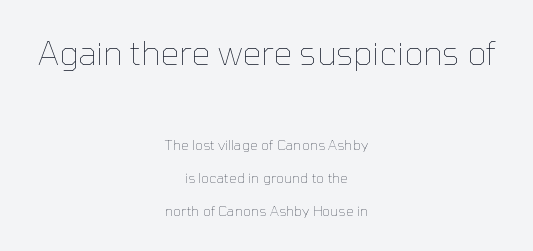
Each line is balanced around a shared central axis. Posture: upright roman. A student would notice the top passage is typeset larger than what follows. The letters sit at their default tracking, neither squeezed nor spread. Check the space under the baseline: it is left empty.
